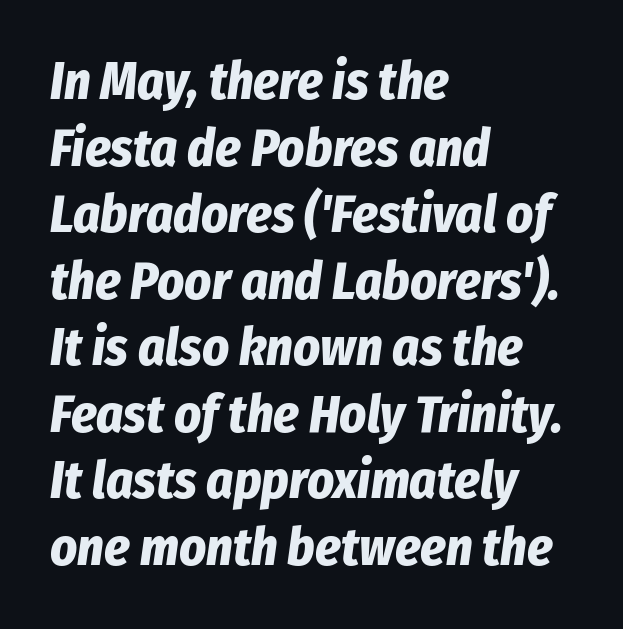
The image shows 52 px bold, condensed type, italic (leaning right); set left-aligned, normal line spacing (1.28x), normal letter spacing, not underlined; low stroke contrast and a medium x-height.
